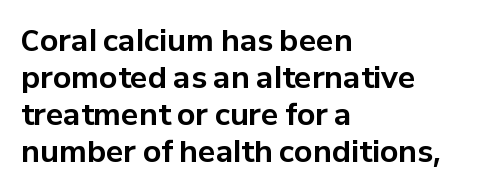
{"serif": "no", "italic": "no", "bold": "yes", "weight": "bold", "width": "normal", "stroke_contrast": "low", "x_height": "medium", "monospaced": "no", "underline": "no", "align": "left", "line_spacing": "normal", "line_spacing_ratio": 1.28, "letter_spacing": "normal", "letter_spacing_em": 0.0, "glyph_px": 29}
